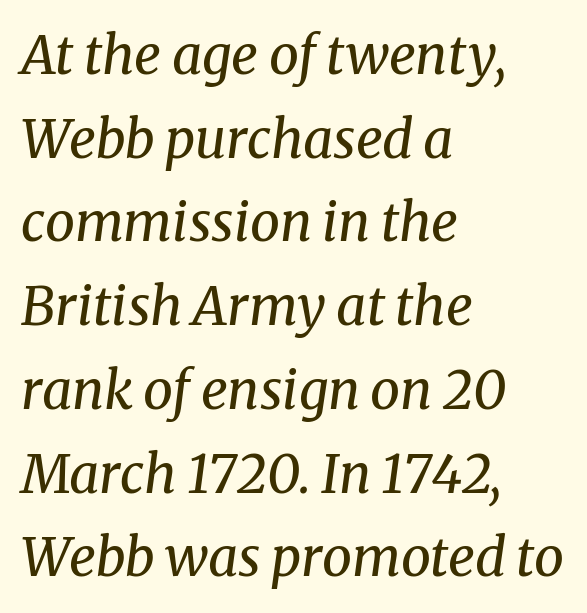
{"serif": "yes", "italic": "yes", "lean": "right", "slant_degrees": 8, "bold": "no", "weight": "regular", "width": "normal", "stroke_contrast": "medium", "x_height": "medium", "monospaced": "no", "underline": "no", "align": "left", "line_spacing": "normal", "line_spacing_ratio": 1.58, "letter_spacing": "normal", "letter_spacing_em": 0.0, "glyph_px": 53}
